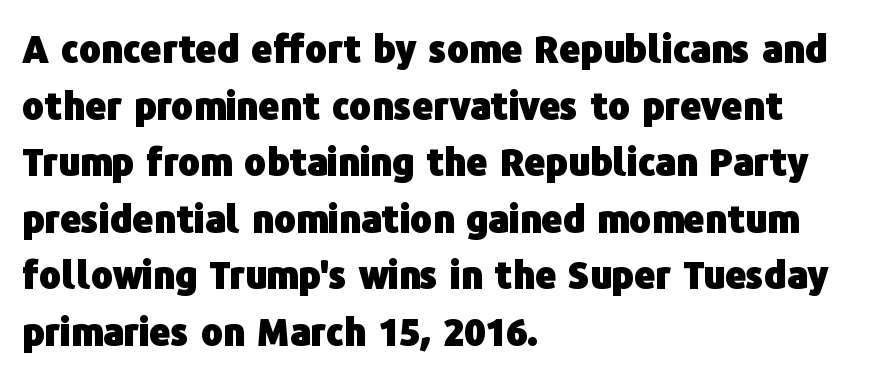
Short and long lines alike share a common starting point at left. The type sits square on the baseline with zero lean. The font is running at its bold setting. A bare baseline throughout the passage. These lines are rendered in a variable-pitch font. The rows are spaced the way most documents space them.
